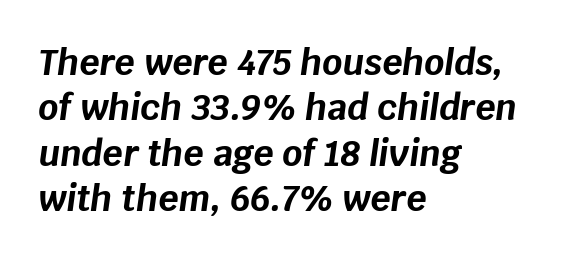
Q: Is the text bold? A: Yes.
Q: Is the text italic (slanted)? A: Yes, it leans right by about 8 degrees.
Q: Is the text underlined? A: No.
Q: How is the paragraph aligned? A: Left-aligned.
Q: Is the spacing between letters normal or unusually wide? A: Normal.
Q: Is the spacing between lines tight, normal or loose? A: Normal.
Q: Width (condensed, normal, or wide)? A: Normal.
Q: Stroke contrast? A: Low.
Q: x-height? A: Large.
Q: Monospaced? A: No.
